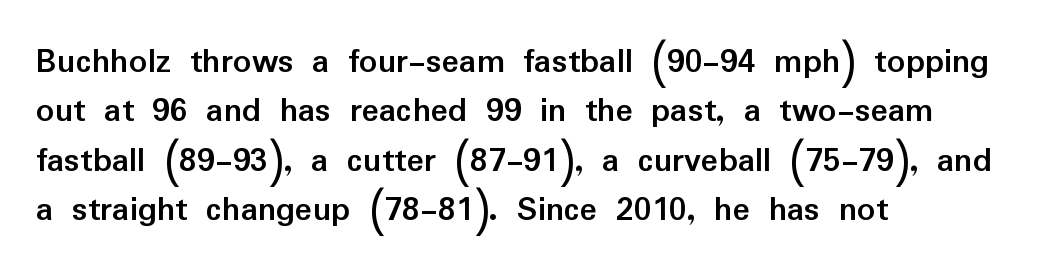
The image shows 36 px semibold sans-serif type, upright; set left-aligned, normal line spacing (1.37x), normal letter spacing, not underlined; low stroke contrast and a medium x-height.
